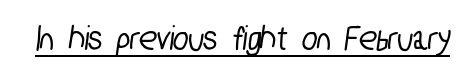
Compared with typical body copy, the letter spacing here is the same. Check where the strokes stop: nothing finishes them off — pure sans. Each letter keeps its own natural width here, so spacing adapts to shape. This is underlined copy, the kind a proofreader might mark for attention.
